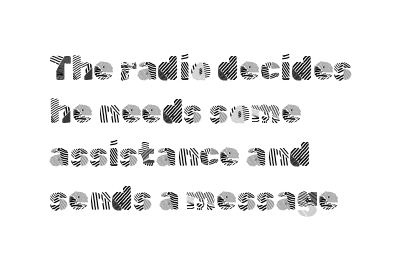
The image shows 33 px light sans-serif type, upright; set left-aligned, normal line spacing (1.31x), normal letter spacing, not underlined; a medium x-height.
